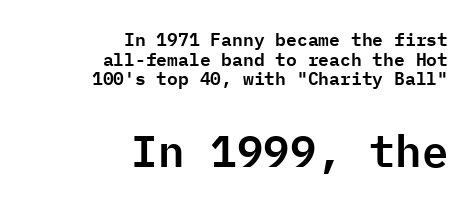
The image shows 44 px sans-serif type, upright, monospaced; set right-aligned, tight line spacing (1.09x), normal letter spacing, not underlined; the second (bottom) block is 2.44x larger; low stroke contrast and a medium x-height.
